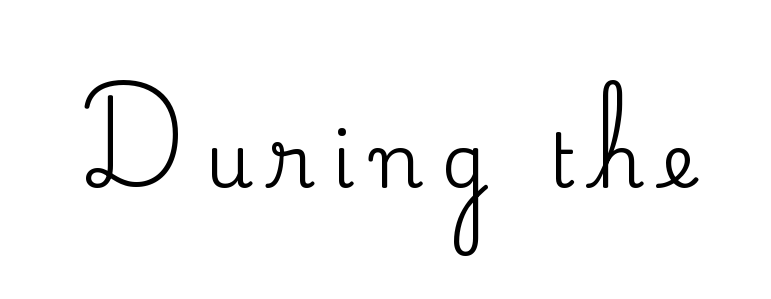
Q: Is the text italic (slanted)? A: No, it is upright.
Q: Is the typeface a serif or a sans-serif typeface? A: Serif.
Q: Is the text underlined? A: No.
Q: Is the spacing between letters normal or unusually wide? A: Unusually wide.
Q: Width (condensed, normal, or wide)? A: Normal.
Q: Stroke contrast? A: Medium.
Q: x-height? A: Small.
Q: Monospaced? A: No.
